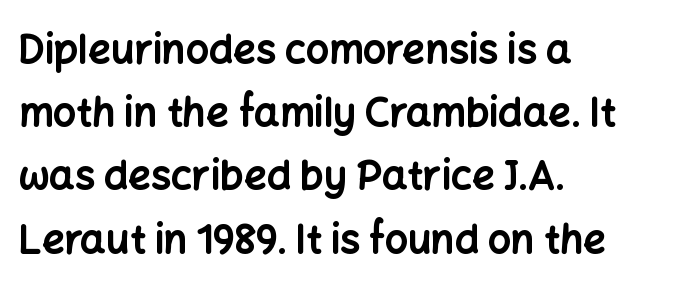
The image shows 40 px bold sans-serif type, upright; set left-aligned, normal line spacing (1.58x), normal letter spacing, not underlined; low stroke contrast and a medium x-height.
